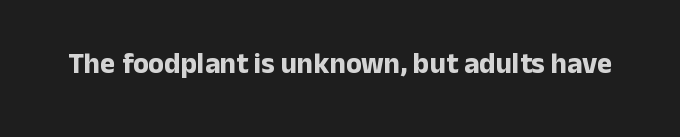
Every stem runs plumb, perpendicular to the baseline. The letters carry no serifs — their stems end cleanly without finishing strokes. The rendering uses natural spacing where letterforms have individual widths. Typographic density is high because the face is bold. Characters follow at the spacing the type designer built in. Any mark beneath the type? The region is blank.
